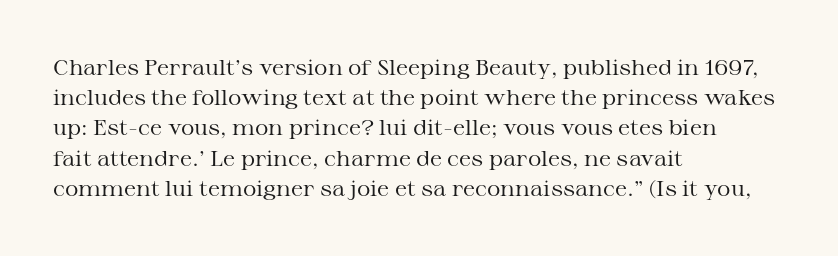
The image shows 21 px text type, upright; set left-aligned, normal line spacing (1.44x), normal letter spacing, not underlined.
